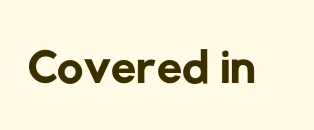
The image shows 73 px regular-weight sans-serif type; set normal letter spacing, not underlined; low stroke contrast and a medium x-height.
